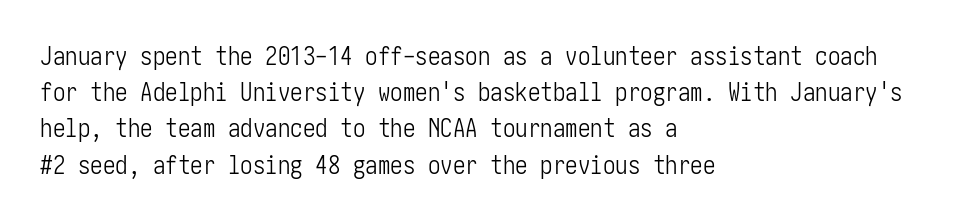
The cut favours lightness, reaching ordinary text weight at its darkest. Left-aligned paragraph, ragged on the right. There is no visible air inserted between adjacent glyphs. Has an underline been added? It has not. Upright lettering throughout. Leading matches the norm, producing a regular column.
